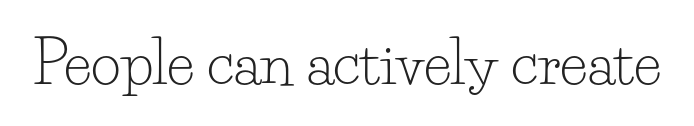
Do the characters align in a grid? No, the font is proportional. Unmarked baselines from the first word to the last. Is this a heavy cut? Hardly; it is regular or lighter. No italicization has been applied; the sample stays upright. What kind of face is this? One with serifs. Nothing unusual about the tracking: characters are spaced as the font intends.
